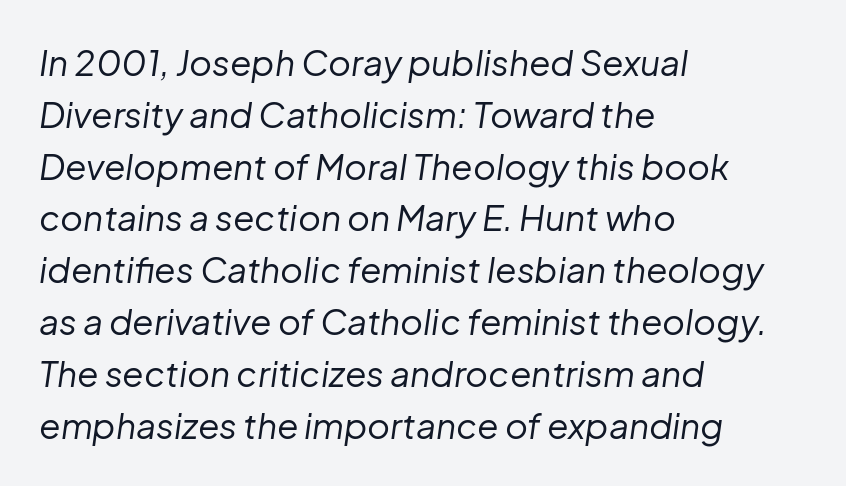
Q: Is the text bold? A: No.
Q: Is the text italic (slanted)? A: Yes, it leans right by about 8 degrees.
Q: Is the text underlined? A: No.
Q: How is the paragraph aligned? A: Left-aligned.
Q: Is the spacing between letters normal or unusually wide? A: Normal.
Q: Is the spacing between lines tight, normal or loose? A: Normal.
Q: Width (condensed, normal, or wide)? A: Normal.
Q: Stroke contrast? A: Low.
Q: x-height? A: Medium.
Q: Monospaced? A: No.
